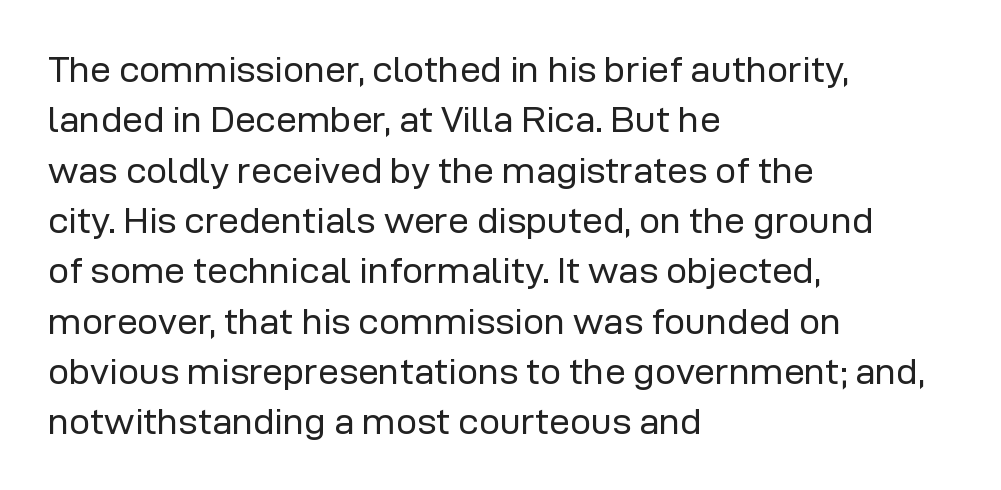
{"serif": "no", "italic": "no", "bold": "no", "weight": "regular", "width": "normal", "stroke_contrast": "low", "x_height": "medium", "monospaced": "no", "underline": "no", "align": "left", "line_spacing": "normal", "line_spacing_ratio": 1.36, "letter_spacing": "normal", "letter_spacing_em": 0.0, "glyph_px": 37}
